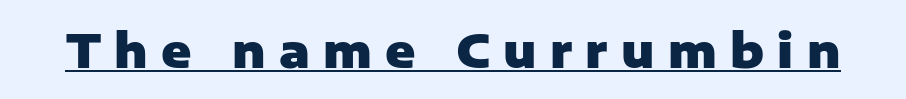
{"serif": "no", "italic": "no", "bold": "yes", "weight": "heavy", "width": "normal", "stroke_contrast": "low", "x_height": "medium", "monospaced": "no", "underline": "yes", "letter_spacing": "wide", "letter_spacing_em": 0.29, "glyph_px": 46}
